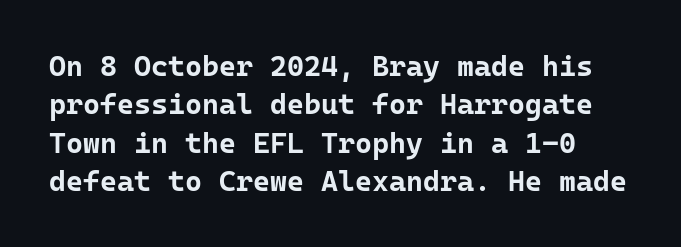
{"serif": "no", "italic": "no", "bold": "yes", "weight": "bold", "width": "normal", "stroke_contrast": "low", "x_height": "medium", "monospaced": "yes", "underline": "no", "line_spacing": "normal", "line_spacing_ratio": 1.32, "letter_spacing": "normal", "letter_spacing_em": 0.0, "glyph_px": 29}
